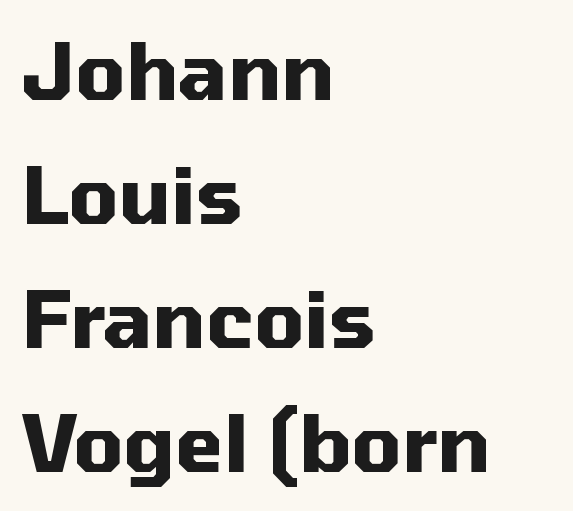
The image shows 78 px heavy sans-serif type, upright; set left-aligned, normal line spacing (1.59x), normal letter spacing, not underlined; medium stroke contrast and a medium x-height.
